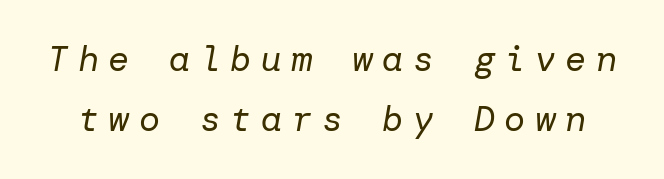
Q: Is the text bold? A: No.
Q: Is the text italic (slanted)? A: Yes, it leans right by about 10 degrees.
Q: Is the text underlined? A: No.
Q: Is the spacing between letters normal or unusually wide? A: Unusually wide.
Q: Width (condensed, normal, or wide)? A: Normal.
Q: Stroke contrast? A: Low.
Q: x-height? A: Medium.
